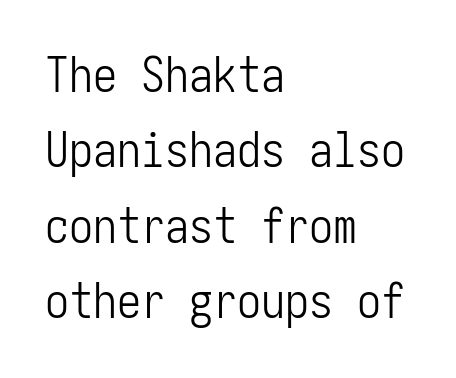
The image shows 48 px light, condensed sans-serif type, upright; set left-aligned, normal line spacing (1.57x), normal letter spacing, not underlined; low stroke contrast and a medium x-height.
